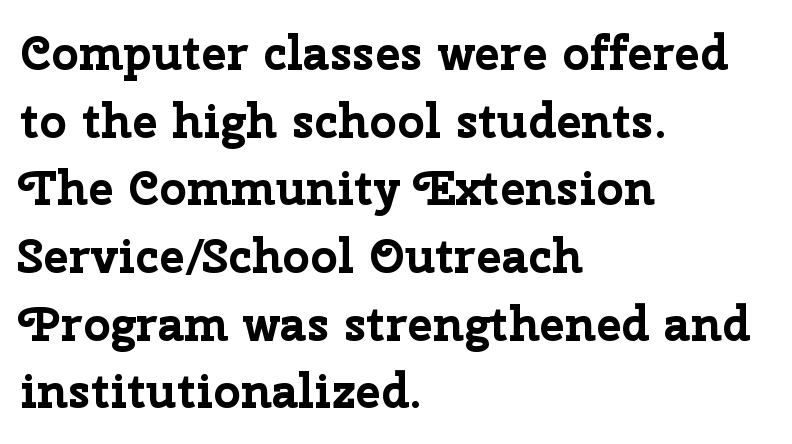
{"serif": "no", "italic": "no", "bold": "yes", "weight": "bold", "width": "normal", "stroke_contrast": "low", "x_height": "medium", "monospaced": "no", "underline": "no", "align": "left", "line_spacing": "normal", "line_spacing_ratio": 1.41, "letter_spacing": "normal", "letter_spacing_em": 0.0, "glyph_px": 48}
